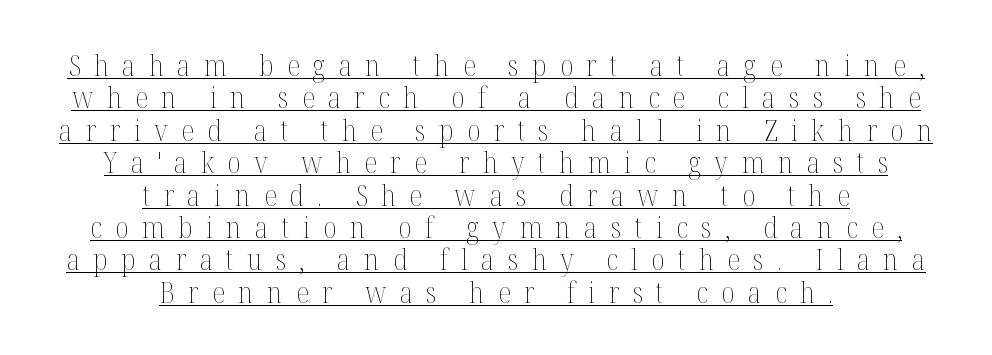
{"italic": "no", "bold": "no", "weight": "thin", "width": "condensed", "stroke_contrast": "medium", "x_height": "medium", "monospaced": "no", "underline": "yes", "align": "center", "line_spacing": "tight", "line_spacing_ratio": 1.08, "letter_spacing": "wide", "letter_spacing_em": 0.45, "glyph_px": 30}
